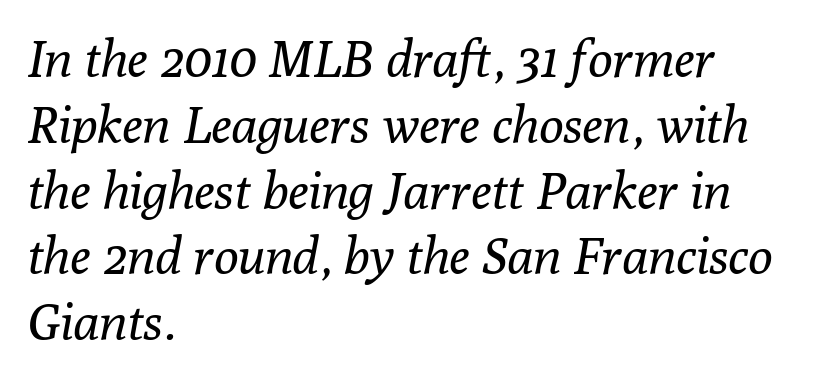
Q: Is the text bold? A: No.
Q: Is the text italic (slanted)? A: Yes, it leans right by about 10 degrees.
Q: Is the typeface a serif or a sans-serif typeface? A: Serif.
Q: Is the text underlined? A: No.
Q: How is the paragraph aligned? A: Left-aligned.
Q: Is the spacing between letters normal or unusually wide? A: Normal.
Q: Is the spacing between lines tight, normal or loose? A: Normal.
Q: Width (condensed, normal, or wide)? A: Normal.
Q: Stroke contrast? A: Low.
Q: x-height? A: Medium.
Q: Monospaced? A: No.
